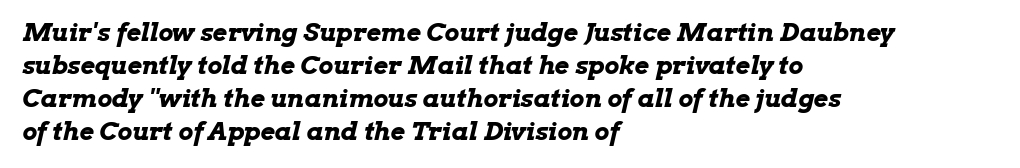
Baseline-to-baseline distance is the conventional proportion of letter height. Words appear dense and cohesive because spacing is normal. Layout note: lines flush left. The font is running at its bold setting. The whole block is typeset with a tilt. The area under the type is left untouched.
